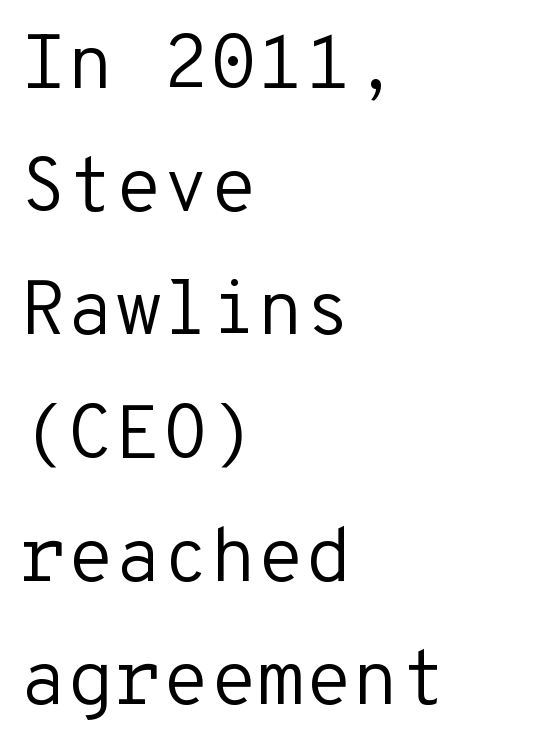
The image shows 77 px regular-weight sans-serif type, upright, monospaced; set left-aligned, normal line spacing (1.6x), normal letter spacing, not underlined; low stroke contrast and a medium x-height.
